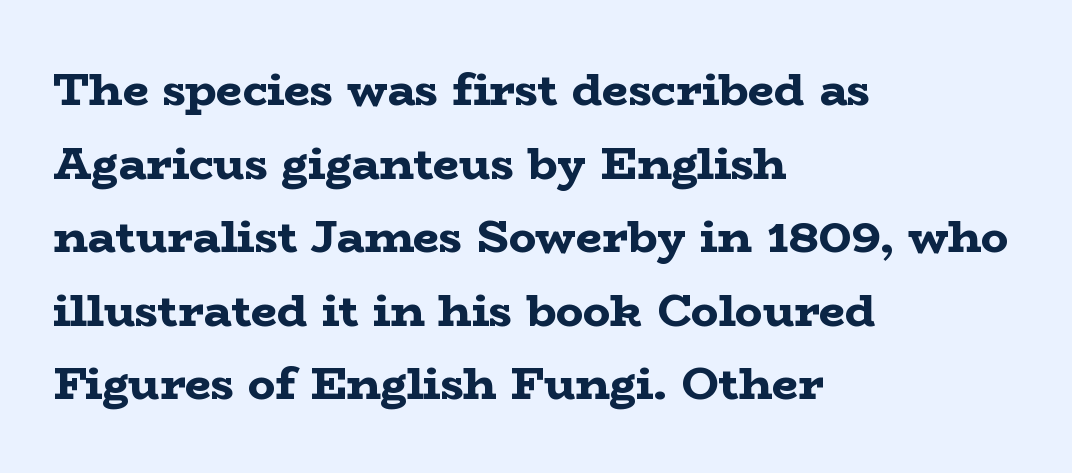
Q: Is the text bold? A: Yes.
Q: Is the text italic (slanted)? A: No, it is upright.
Q: Is the typeface a serif or a sans-serif typeface? A: Serif.
Q: Is the text underlined? A: No.
Q: How is the paragraph aligned? A: Left-aligned.
Q: Is the spacing between letters normal or unusually wide? A: Normal.
Q: Is the spacing between lines tight, normal or loose? A: Normal.
Q: Width (condensed, normal, or wide)? A: Wide.
Q: Stroke contrast? A: Low.
Q: x-height? A: Medium.
Q: Monospaced? A: No.
